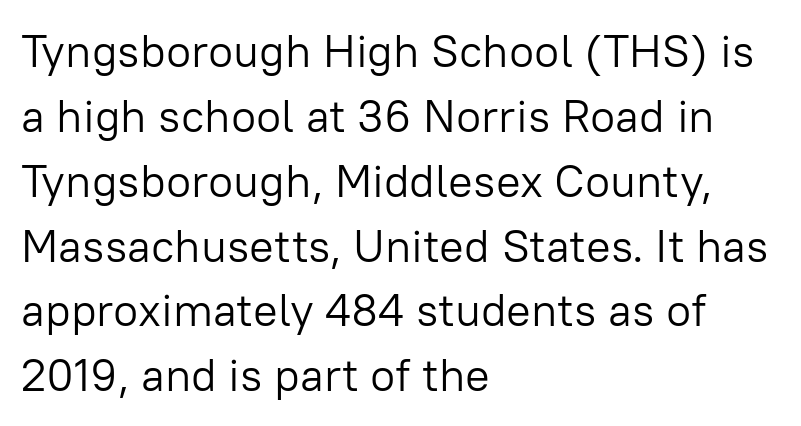
Q: Is the text bold? A: No.
Q: Is the text italic (slanted)? A: No, it is upright.
Q: Is the typeface a serif or a sans-serif typeface? A: Sans-serif.
Q: Is the text underlined? A: No.
Q: How is the paragraph aligned? A: Left-aligned.
Q: Is the spacing between letters normal or unusually wide? A: Normal.
Q: Is the spacing between lines tight, normal or loose? A: Normal.
Q: Width (condensed, normal, or wide)? A: Normal.
Q: Stroke contrast? A: Low.
Q: x-height? A: Medium.
Q: Monospaced? A: No.
